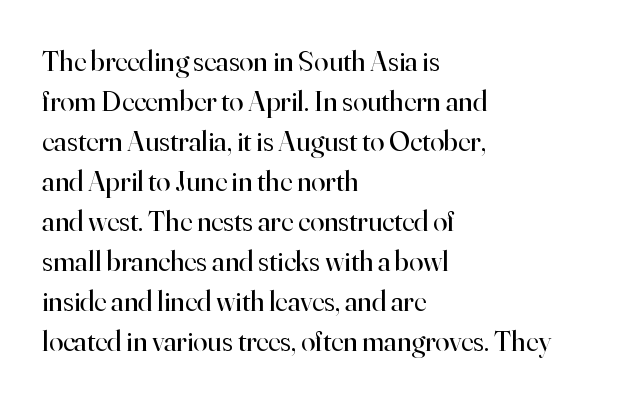
{"serif": "yes", "italic": "no", "bold": "no", "weight": "regular", "width": "normal", "stroke_contrast": "high", "x_height": "small", "monospaced": "no", "underline": "no", "align": "left", "line_spacing": "normal", "line_spacing_ratio": 1.38, "letter_spacing": "normal", "letter_spacing_em": 0.0, "glyph_px": 29}
